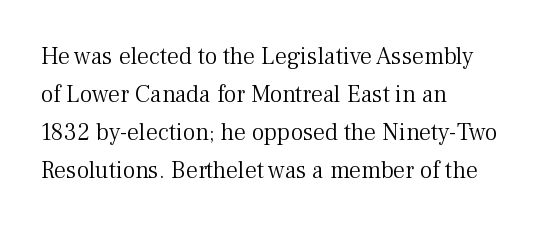
Q: Is the text bold? A: No.
Q: Is the text italic (slanted)? A: No, it is upright.
Q: Is the text underlined? A: No.
Q: How is the paragraph aligned? A: Left-aligned.
Q: Is the spacing between letters normal or unusually wide? A: Normal.
Q: Is the spacing between lines tight, normal or loose? A: Normal.
